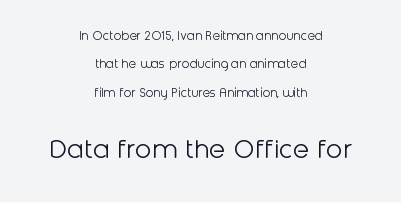
Q: Is the text bold? A: No.
Q: Is the text italic (slanted)? A: No, it is upright.
Q: Is the typeface a serif or a sans-serif typeface? A: Sans-serif.
Q: Is the text underlined? A: No.
Q: How is the paragraph aligned? A: Centered.
Q: Is the spacing between letters normal or unusually wide? A: Normal.
Q: Is the spacing between lines tight, normal or loose? A: Loose.
Q: Which block of text is set in a larger size, the first (top) or the second (bottom)? A: The second (bottom) one.
Q: Width (condensed, normal, or wide)? A: Normal.
Q: Stroke contrast? A: Low.
Q: x-height? A: Medium.
Q: Monospaced? A: No.
